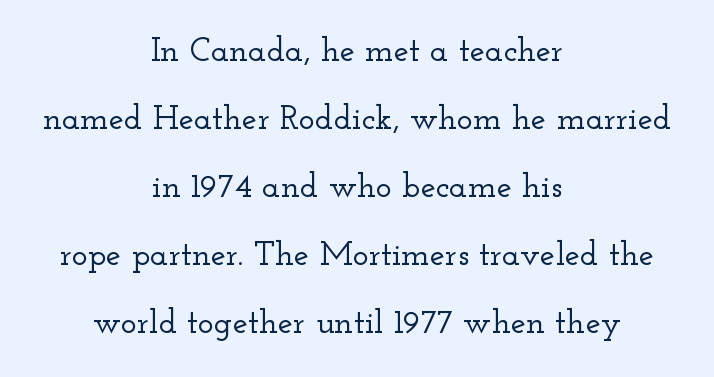
The image shows 34 px wide serif type, upright; set centered, loose line spacing (2.0x), normal letter spacing, not underlined; low stroke contrast and a small x-height.
